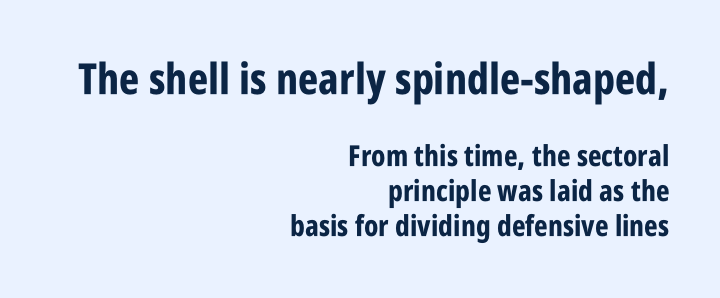
{"serif": "no", "italic": "no", "bold": "yes", "weight": "bold", "width": "condensed", "stroke_contrast": "low", "x_height": "large", "monospaced": "no", "underline": "no", "align": "right", "line_spacing_ratio": 1.2, "letter_spacing": "normal", "letter_spacing_em": 0.0, "larger_block": "first", "size_ratio": 1.48, "glyph_px": 43}
